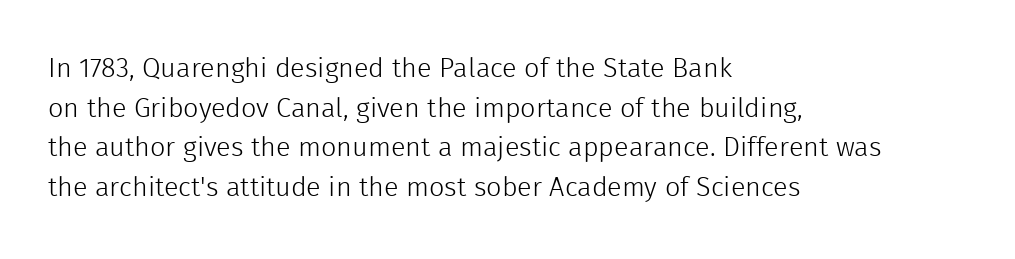
The image shows 27 px text type, upright; set left-aligned, normal line spacing (1.47x), normal letter spacing, not underlined.
